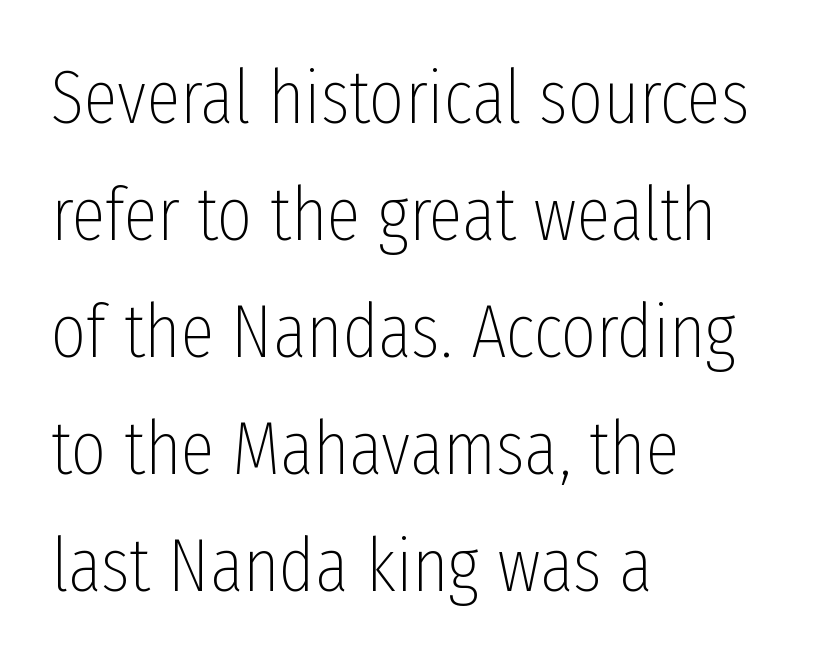
{"serif": "no", "italic": "no", "bold": "no", "weight": "thin", "width": "condensed", "stroke_contrast": "low", "x_height": "medium", "monospaced": "no", "underline": "no", "align": "left", "line_spacing": "normal", "line_spacing_ratio": 1.54, "letter_spacing": "normal", "letter_spacing_em": 0.0, "glyph_px": 76}
